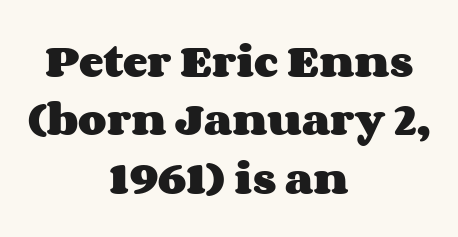
Q: Is the text bold? A: Yes.
Q: Is the text italic (slanted)? A: No, it is upright.
Q: Is the text underlined? A: No.
Q: How is the paragraph aligned? A: Centered.
Q: Is the spacing between letters normal or unusually wide? A: Normal.
Q: Is the spacing between lines tight, normal or loose? A: Normal.
Q: Width (condensed, normal, or wide)? A: Wide.
Q: Stroke contrast? A: Medium.
Q: x-height? A: Large.
Q: Monospaced? A: No.
